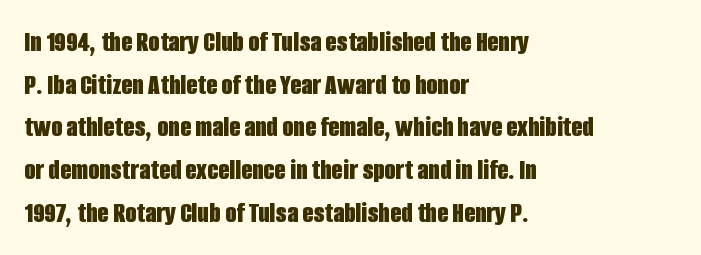
{"serif": "no", "italic": "no", "bold": "yes", "weight": "bold", "width": "condensed", "stroke_contrast": "low", "x_height": "large", "monospaced": "no", "underline": "no", "align": "left", "line_spacing": "normal", "line_spacing_ratio": 1.47, "letter_spacing": "normal", "letter_spacing_em": 0.0, "glyph_px": 29}
